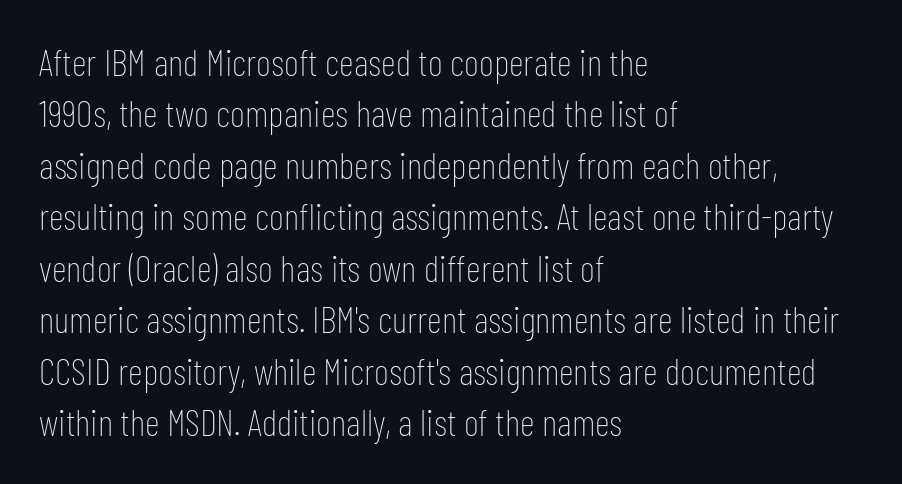
{"serif": "no", "italic": "no", "bold": "no", "weight": "thin", "width": "condensed", "stroke_contrast": "low", "x_height": "medium", "monospaced": "no", "underline": "no", "align": "left", "line_spacing": "normal", "line_spacing_ratio": 1.39, "letter_spacing": "normal", "letter_spacing_em": 0.0, "glyph_px": 37}
